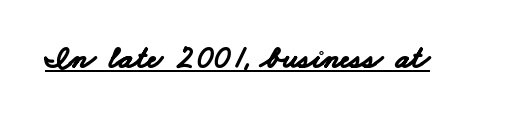
Q: Is the text bold? A: Yes.
Q: Is the typeface a serif or a sans-serif typeface? A: Sans-serif.
Q: Is the text underlined? A: Yes.
Q: Is the spacing between letters normal or unusually wide? A: Normal.
Q: Width (condensed, normal, or wide)? A: Wide.
Q: Stroke contrast? A: Low.
Q: x-height? A: Small.
Q: Monospaced? A: No.
